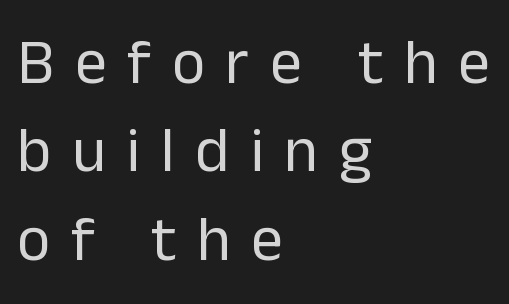
Q: Is the text bold? A: No.
Q: Is the text italic (slanted)? A: No, it is upright.
Q: Is the typeface a serif or a sans-serif typeface? A: Sans-serif.
Q: Is the text underlined? A: No.
Q: How is the paragraph aligned? A: Left-aligned.
Q: Is the spacing between letters normal or unusually wide? A: Unusually wide.
Q: Is the spacing between lines tight, normal or loose? A: Normal.
Q: Width (condensed, normal, or wide)? A: Normal.
Q: Stroke contrast? A: Low.
Q: x-height? A: Medium.
Q: Monospaced? A: No.
